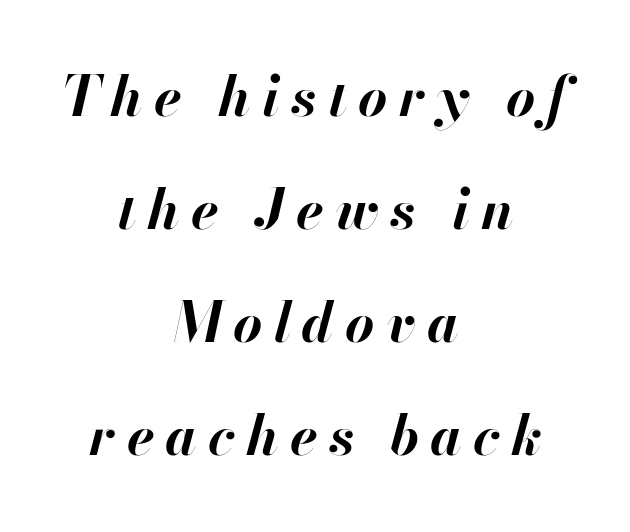
Does extra space separate the letters? Yes, quite a lot of it. How heavy is the stroke? Heavy — this is a bold. The letters advance in unequal steps, a hallmark of proportional type. The font's italic variant was chosen for this text.
